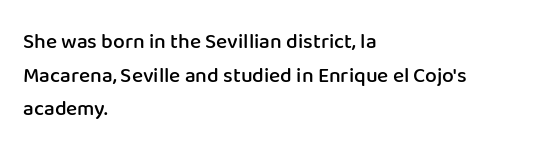
The image shows 21 px text type, upright; set left-aligned, normal line spacing (1.6x), normal letter spacing, not underlined.
